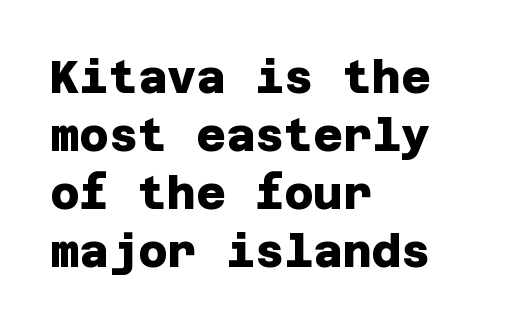
Q: Is the text bold? A: Yes.
Q: Is the typeface a serif or a sans-serif typeface? A: Sans-serif.
Q: Is the text underlined? A: No.
Q: How is the paragraph aligned? A: Left-aligned.
Q: Is the spacing between letters normal or unusually wide? A: Normal.
Q: Is the spacing between lines tight, normal or loose? A: Normal.
Q: Width (condensed, normal, or wide)? A: Normal.
Q: Stroke contrast? A: Low.
Q: x-height? A: Large.
